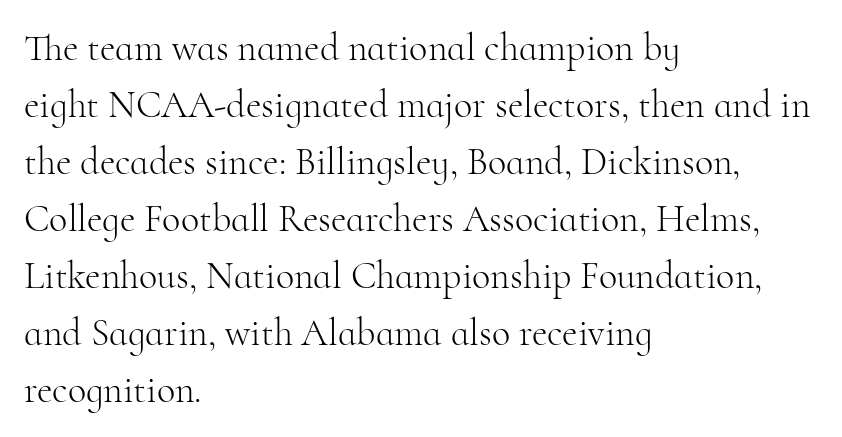
In terms of posture, this sample is upright. The typesetter chose a ragged-right arrangement here. Unbolded letterforms with no extra heft. Small tapered or slab feet sit at the stroke ends, so this counts as serif.
